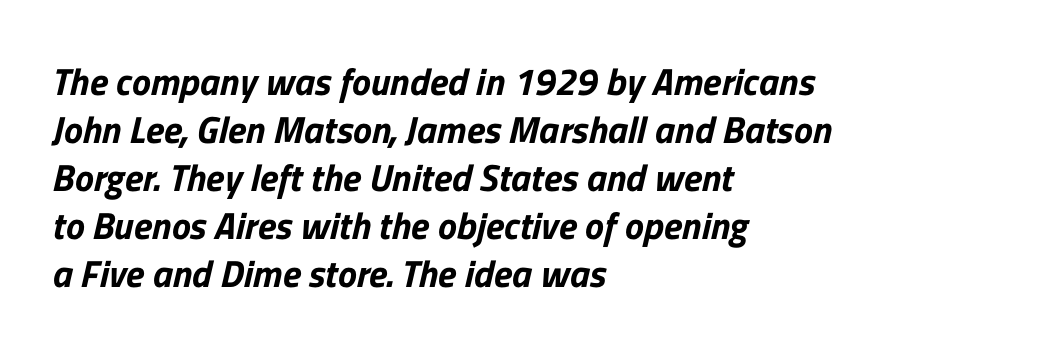
{"serif": "no", "width": "normal", "stroke_contrast": "low", "x_height": "medium", "monospaced": "no", "underline": "no", "align": "left", "line_spacing": "normal", "line_spacing_ratio": 1.26, "letter_spacing": "normal", "letter_spacing_em": 0.0, "glyph_px": 38}
